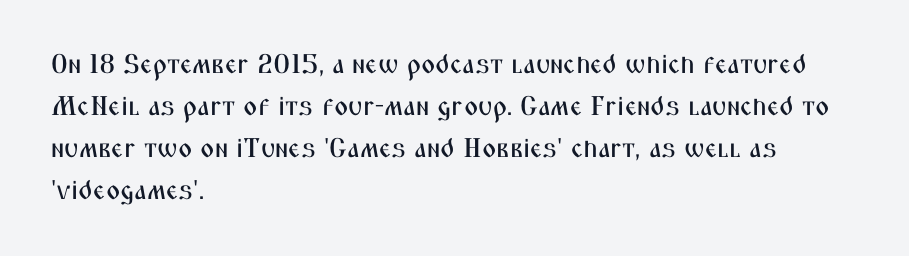
{"italic": "no", "underline": "no", "align": "left", "line_spacing": "normal", "line_spacing_ratio": 1.55, "letter_spacing": "normal", "letter_spacing_em": 0.0, "glyph_px": 27}
